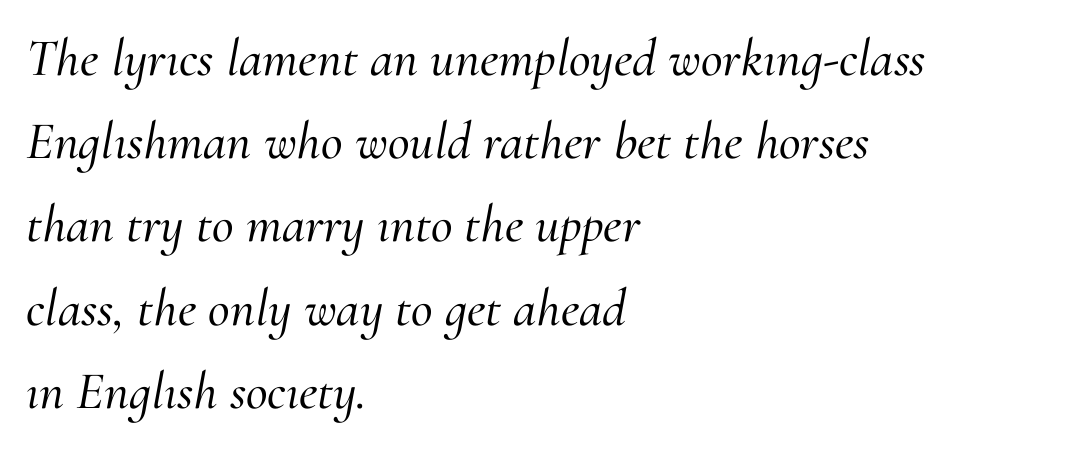
The image shows 53 px serif type, italic (leaning right); set left-aligned, normal line spacing (1.57x), normal letter spacing, not underlined; medium stroke contrast and a small x-height.
